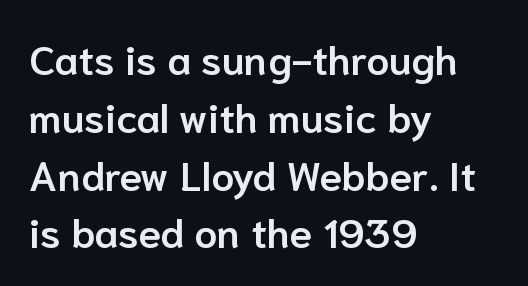
The image shows 41 px semibold sans-serif type, upright; set left-aligned, normal line spacing (1.41x), normal letter spacing, not underlined; low stroke contrast and a medium x-height.
